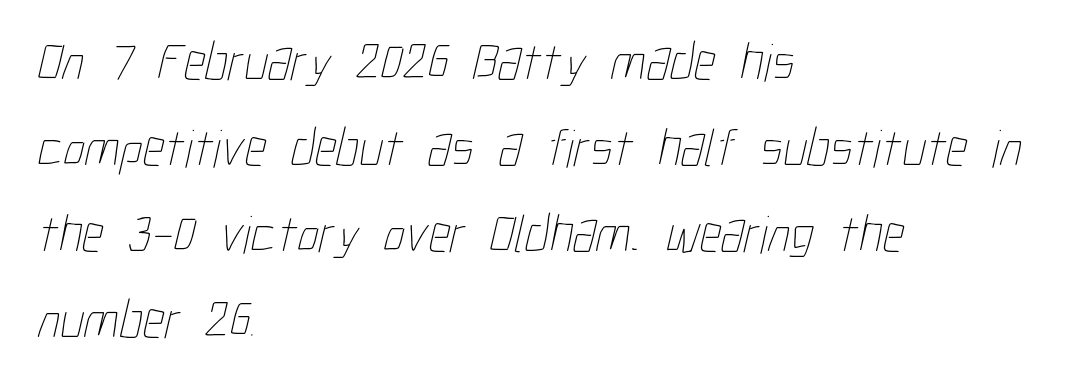
The image shows 54 px thin, condensed type; set left-aligned, normal line spacing (1.59x), normal letter spacing, not underlined; low stroke contrast and a medium x-height.
